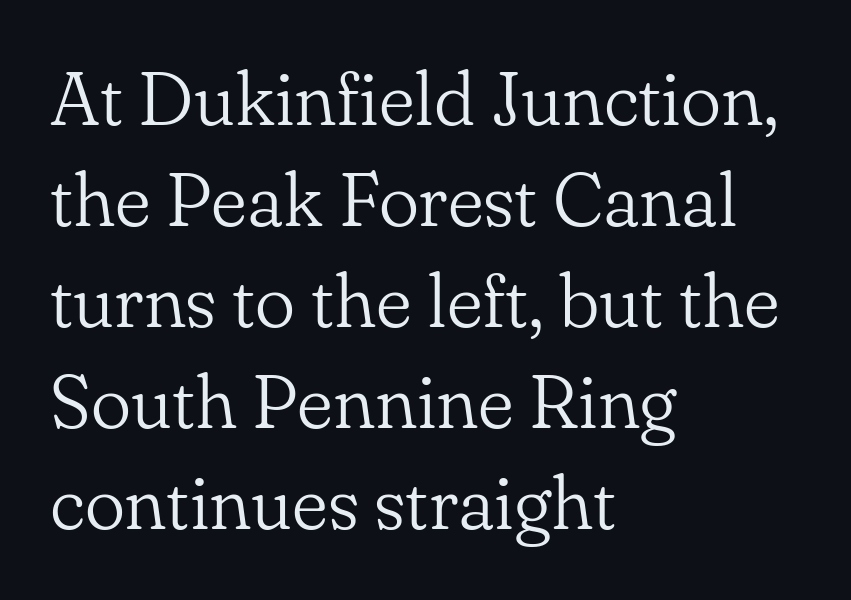
Note the varied advance widths — an 'i' is clearly narrower than an 'm'. The weight would be labelled regular, book, light, or lighter still. Default kerning and tracking; the words read as compact shapes. Quick note: not italic, upright. Teacher's note: observe the even left margin — that is flush-left alignment. I'd call this a serif setting — the letters wear small feet.
